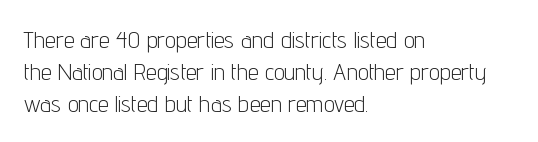
Q: Is the text bold? A: No.
Q: Is the text italic (slanted)? A: No, it is upright.
Q: Is the text underlined? A: No.
Q: How is the paragraph aligned? A: Left-aligned.
Q: Is the spacing between letters normal or unusually wide? A: Normal.
Q: Is the spacing between lines tight, normal or loose? A: Normal.
